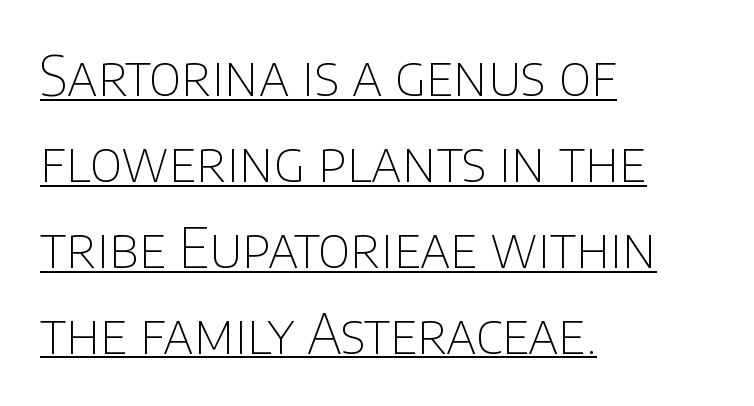
The image shows 54 px thin sans-serif type, upright; set left-aligned, normal line spacing (1.59x), normal letter spacing, underlined; low stroke contrast and a large x-height.
